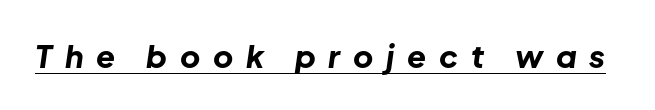
The image shows 31 px bold type, italic (leaning right); set unusually wide letter spacing (+0.41 em), underlined; low stroke contrast and a medium x-height.
